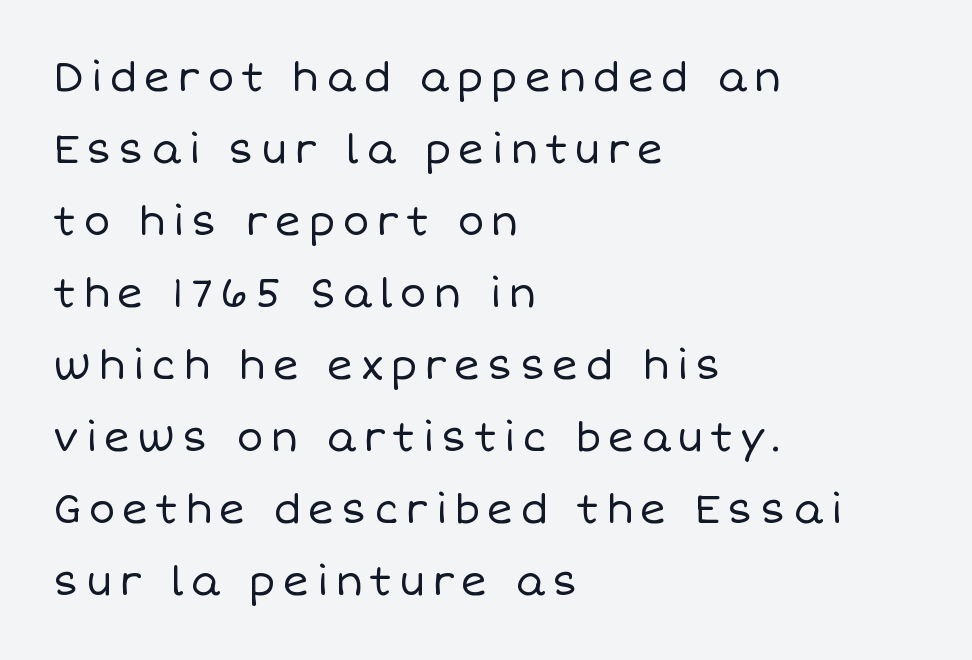
The image shows 40 px regular-weight type, upright; set left-aligned, line spacing 1.8x, not underlined; low stroke contrast and a large x-height.
